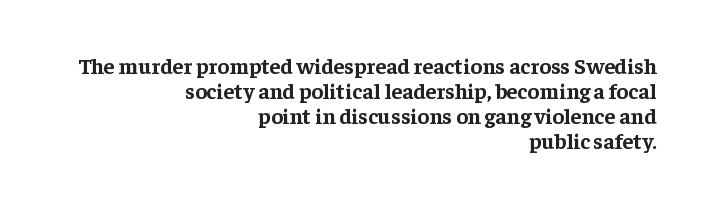
{"italic": "no", "bold": "yes", "underline": "no", "align": "right", "line_spacing": "tight", "line_spacing_ratio": 1.14, "letter_spacing": "normal", "letter_spacing_em": 0.0, "glyph_px": 22}
